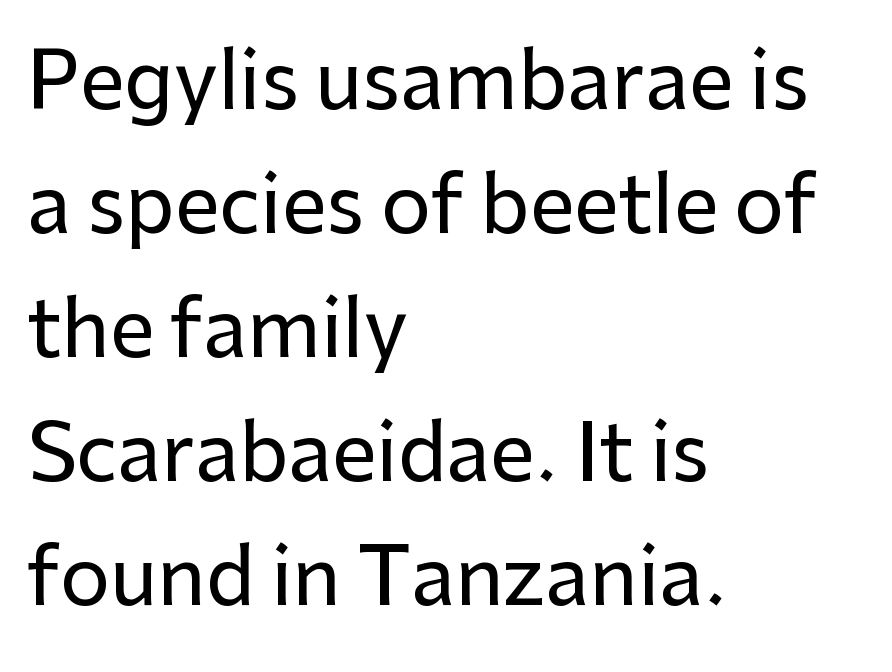
Q: Is the text italic (slanted)? A: No, it is upright.
Q: Is the typeface a serif or a sans-serif typeface? A: Sans-serif.
Q: Is the text underlined? A: No.
Q: How is the paragraph aligned? A: Left-aligned.
Q: Is the spacing between letters normal or unusually wide? A: Normal.
Q: Is the spacing between lines tight, normal or loose? A: Normal.
Q: Width (condensed, normal, or wide)? A: Normal.
Q: Stroke contrast? A: Low.
Q: x-height? A: Medium.
Q: Monospaced? A: No.
